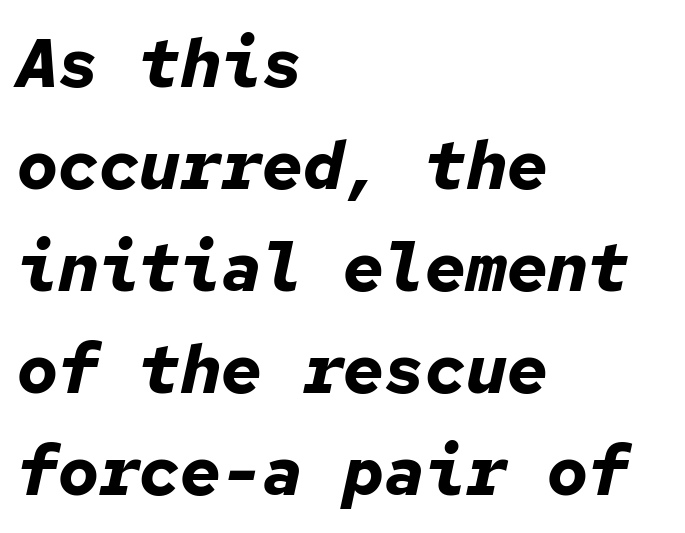
Q: Is the text bold? A: Yes.
Q: Is the text italic (slanted)? A: Yes, it leans right by about 12 degrees.
Q: Is the text underlined? A: No.
Q: How is the paragraph aligned? A: Left-aligned.
Q: Is the spacing between letters normal or unusually wide? A: Normal.
Q: Is the spacing between lines tight, normal or loose? A: Normal.
Q: Width (condensed, normal, or wide)? A: Normal.
Q: Stroke contrast? A: Low.
Q: x-height? A: Medium.
Q: Monospaced? A: Yes.
